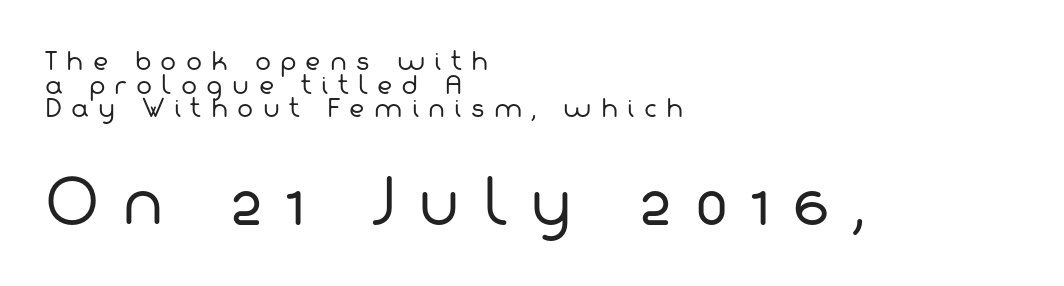
The image shows 59 px regular-weight sans-serif type; set left-aligned, tight line spacing (0.98x), unusually wide letter spacing (+0.38 em), not underlined; the second (bottom) block is 2.46x larger; low stroke contrast and a medium x-height.
